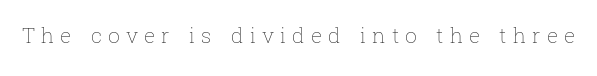
Q: Is the text bold? A: No.
Q: Is the text italic (slanted)? A: No, it is upright.
Q: Is the text underlined? A: No.
Q: Is the spacing between letters normal or unusually wide? A: Unusually wide.
